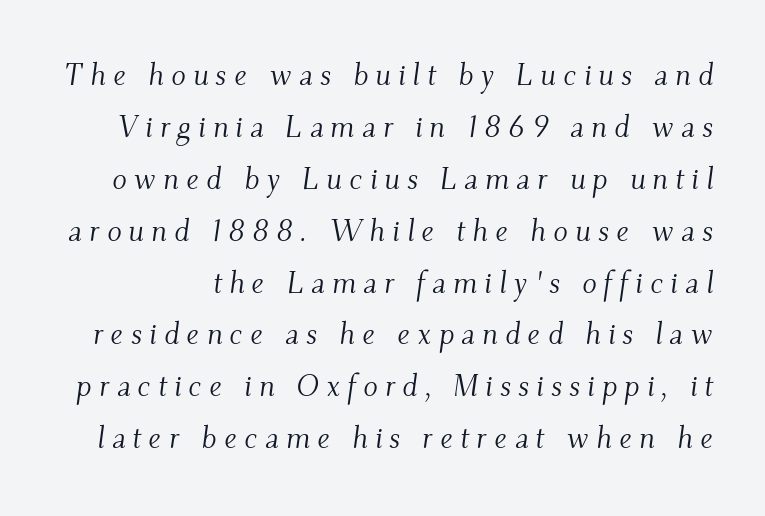
{"serif": "yes", "italic": "yes", "lean": "right", "slant_degrees": 9, "bold": "no", "weight": "light", "width": "normal", "stroke_contrast": "medium", "x_height": "small", "monospaced": "no", "underline": "no", "line_spacing_ratio": 1.73, "letter_spacing": "wide", "letter_spacing_em": 0.24, "glyph_px": 30}
